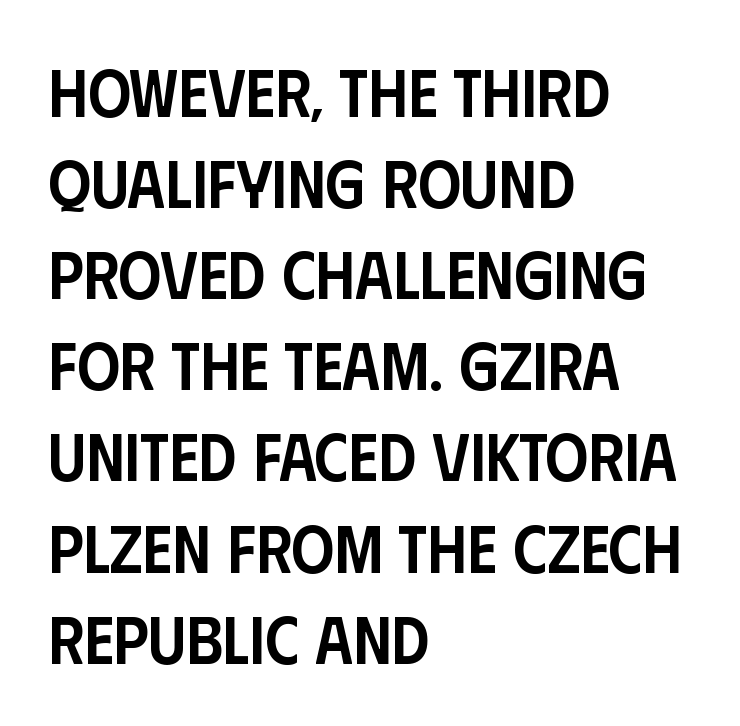
{"serif": "no", "italic": "no", "bold": "semi", "weight": "semibold", "width": "condensed", "stroke_contrast": "low", "x_height": "large", "monospaced": "no", "underline": "no", "align": "left", "line_spacing": "normal", "line_spacing_ratio": 1.36, "letter_spacing": "normal", "letter_spacing_em": 0.0, "glyph_px": 67}
